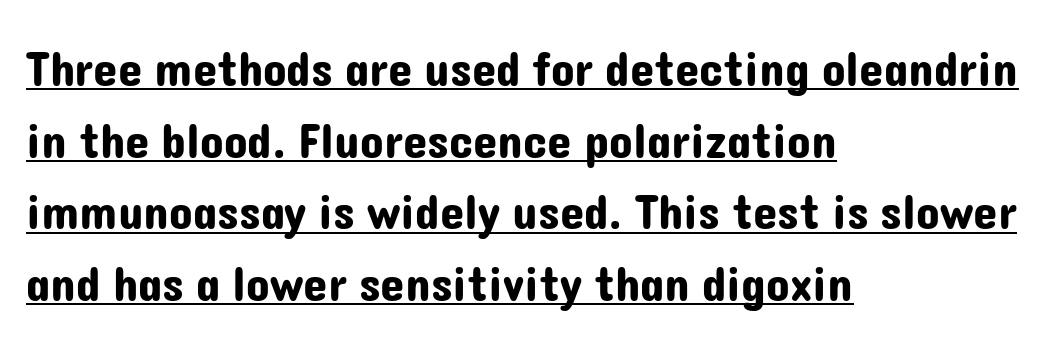
Posture: straight, roman, zero tilt. Alignment: flush left. Students, note that the glyphs here touch the page at normal intervals. Note the varied advance widths — an 'i' is clearly narrower than an 'm'.
